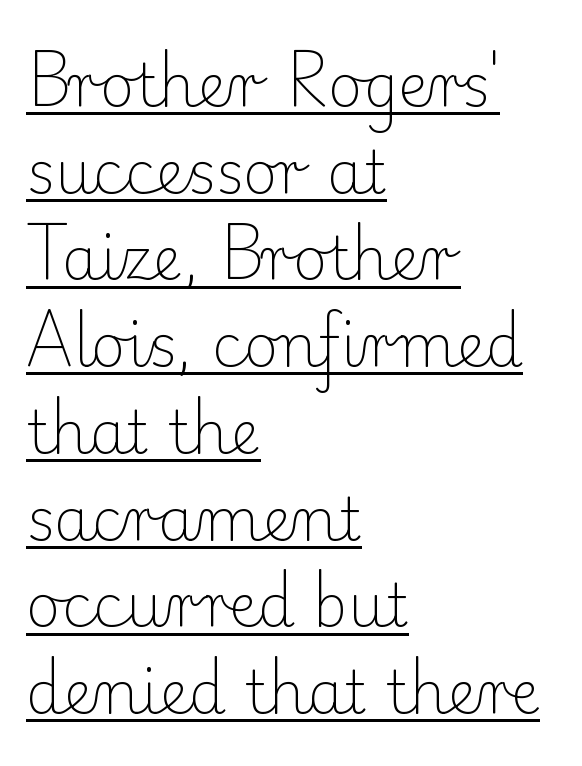
Think standard paragraph weight, or any step lighter than that. Ascenders rise straight up at ninety degrees. Look at the bottom of the vertical strokes: they flare into serifs here. Line starts are locked; line ends wander. Looks like regular typesetting: each glyph gets only the width it needs. Words appear dense and cohesive because spacing is normal.
